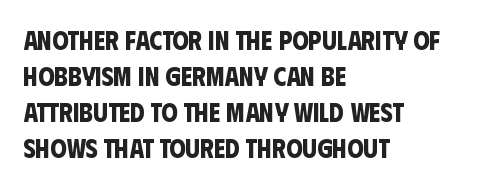
{"bold": "yes", "underline": "no", "align": "left", "line_spacing": "normal", "line_spacing_ratio": 1.38, "letter_spacing": "normal", "letter_spacing_em": 0.0, "glyph_px": 26}
